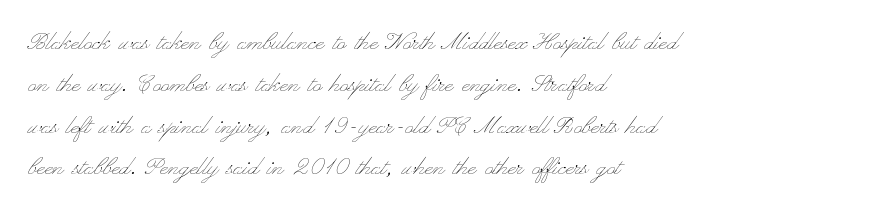
Is the block centered? No — it sits flush against the left margin. Type without underlining. Weight class: somewhere from thin through regular. Honestly, the letter spacing is just normal — you wouldn't notice it.
